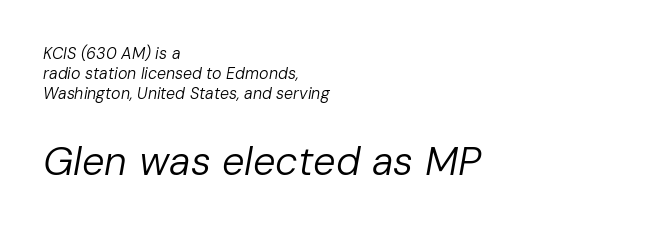
The image shows 40 px regular-weight type, italic (leaning right); set left-aligned, line spacing 1.24x, normal letter spacing, not underlined; the second (bottom) block is 2.5x larger; low stroke contrast and a medium x-height.
